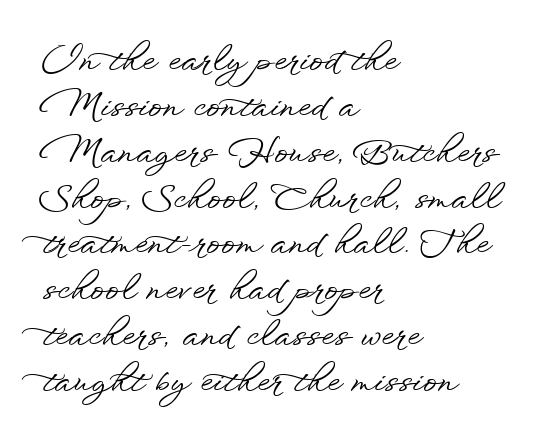
The image shows 33 px wide sans-serif type; set left-aligned, normal line spacing (1.39x), normal letter spacing, not underlined; low stroke contrast and a small x-height.
